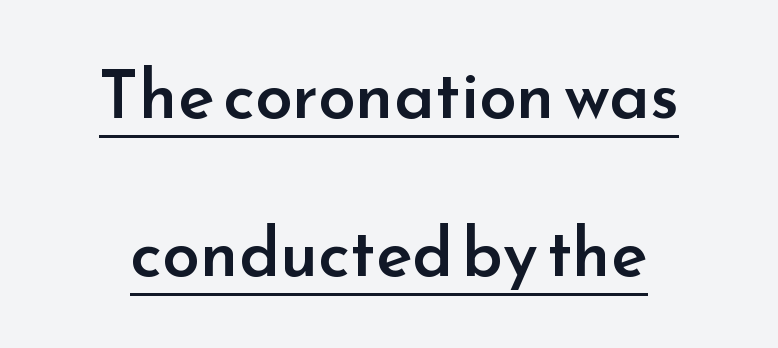
{"serif": "no", "italic": "no", "bold": "semi", "weight": "semibold", "width": "normal", "stroke_contrast": "low", "x_height": "small", "monospaced": "no", "underline": "yes", "align": "center", "line_spacing": "loose", "line_spacing_ratio": 2.33, "letter_spacing": "normal", "letter_spacing_em": 0.0, "glyph_px": 68}
